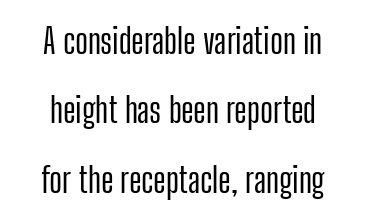
Q: Is the text italic (slanted)? A: No, it is upright.
Q: Is the typeface a serif or a sans-serif typeface? A: Sans-serif.
Q: Is the text underlined? A: No.
Q: Is the spacing between letters normal or unusually wide? A: Normal.
Q: Is the spacing between lines tight, normal or loose? A: Loose.
Q: Width (condensed, normal, or wide)? A: Condensed.
Q: Stroke contrast? A: Low.
Q: x-height? A: Medium.
Q: Monospaced? A: No.
